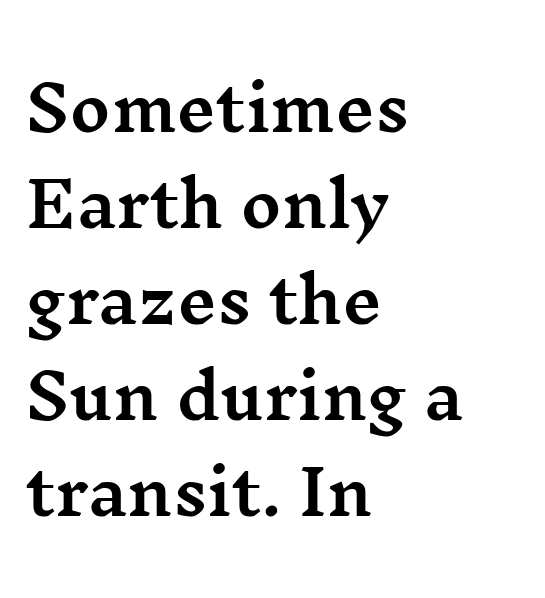
{"serif": "yes", "italic": "no", "width": "wide", "stroke_contrast": "medium", "x_height": "medium", "monospaced": "no", "underline": "no", "align": "left", "line_spacing": "normal", "line_spacing_ratio": 1.55, "letter_spacing": "normal", "letter_spacing_em": 0.0, "glyph_px": 62}
